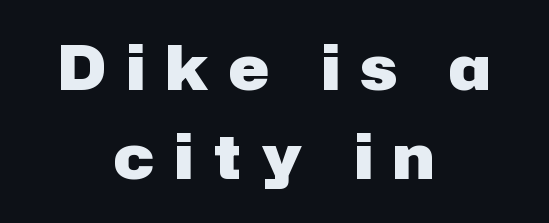
The text block is weighted toward neither margin, spreading evenly from the middle. Pretty heavy lettering here — definitely bold. The rendering uses a moderate line-height, typical for paragraphs. Character widths vary here, with narrow letters taking less room than wide ones. The tracking reads as deliberately expanded to a designer's eye. Lines of text with bare space underneath.
